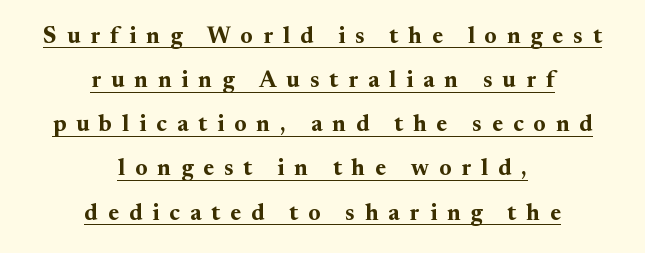
{"italic": "no", "bold": "yes", "underline": "yes", "align": "center", "line_spacing": "loose", "line_spacing_ratio": 1.92, "letter_spacing": "wide", "letter_spacing_em": 0.44, "glyph_px": 23}
